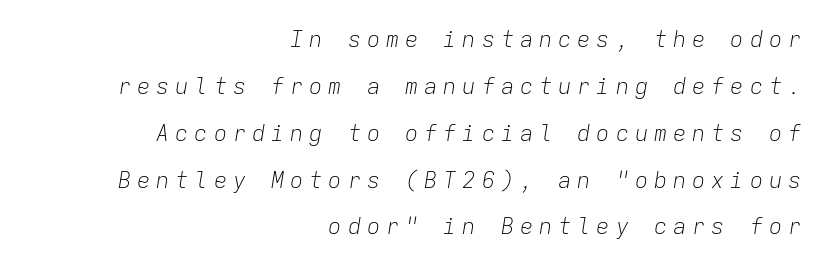
{"italic": "yes", "lean": "right", "slant_degrees": 9, "bold": "no", "underline": "no", "align": "right", "line_spacing": "loose", "line_spacing_ratio": 2.13, "letter_spacing": "wide", "letter_spacing_em": 0.27, "glyph_px": 22}
